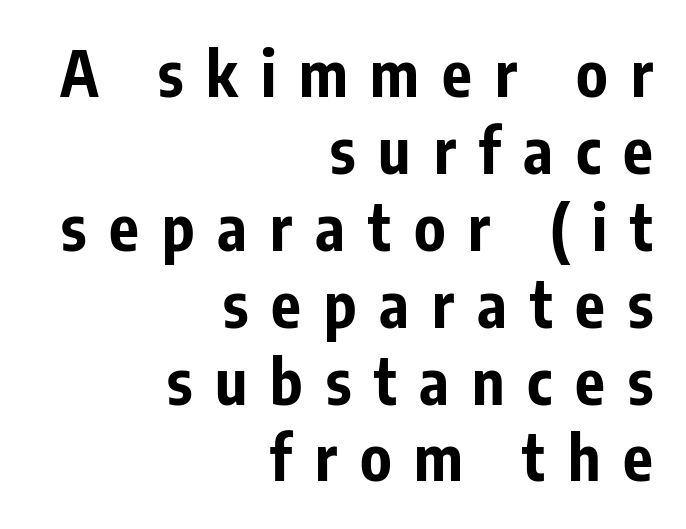
Q: Is the text bold? A: Yes.
Q: Is the text italic (slanted)? A: No, it is upright.
Q: Is the typeface a serif or a sans-serif typeface? A: Sans-serif.
Q: Is the text underlined? A: No.
Q: How is the paragraph aligned? A: Right-aligned.
Q: Is the spacing between letters normal or unusually wide? A: Unusually wide.
Q: Width (condensed, normal, or wide)? A: Condensed.
Q: Stroke contrast? A: Low.
Q: x-height? A: Medium.
Q: Monospaced? A: No.
